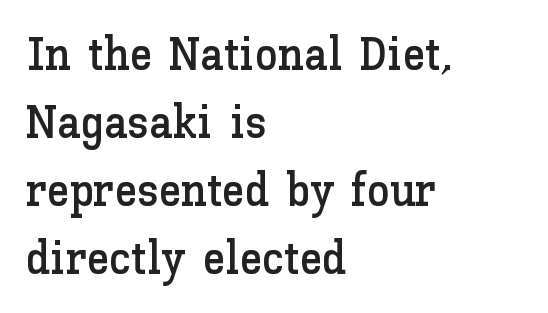
Default kerning and tracking; the words read as compact shapes. The area under the type is left untouched. Italic? Not at all — the glyphs are vertical. Does the copy run flush right? No — it runs flush left. Successive baselines arrive at the customary interval.
